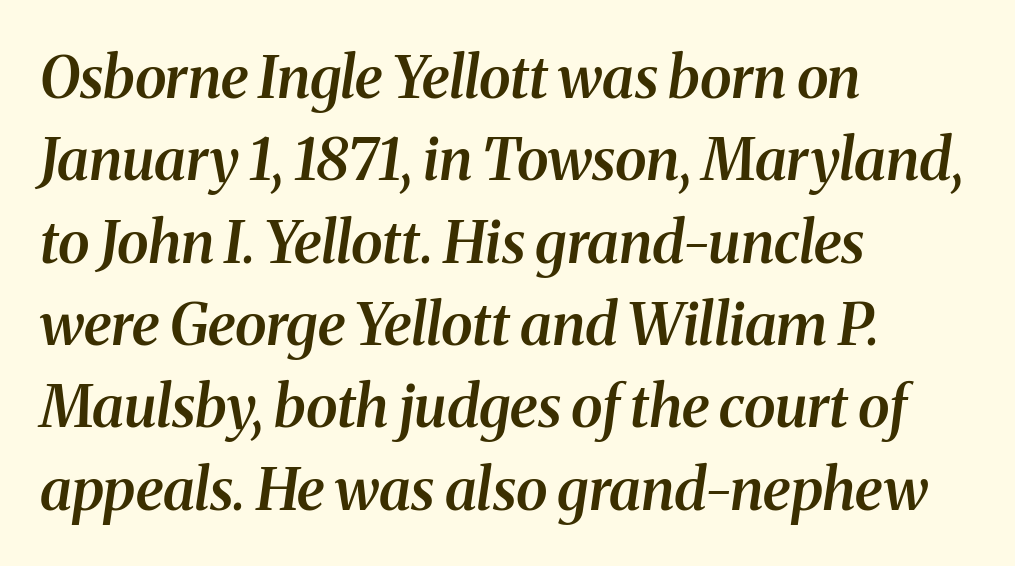
The letters carry serifs — small finishing strokes at the ends of their stems. The letters are slanted; this is an italic face. Each glyph is drawn with semibold strokes, heavier than normal yet not fully bold. Typeset ragged right — the left edge is the straight one. Evenly set lines give the paragraph a standard silhouette.
